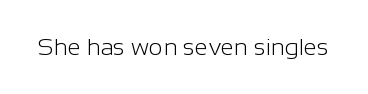
{"italic": "no", "bold": "no", "underline": "no", "letter_spacing": "normal", "letter_spacing_em": 0.0, "glyph_px": 24}
